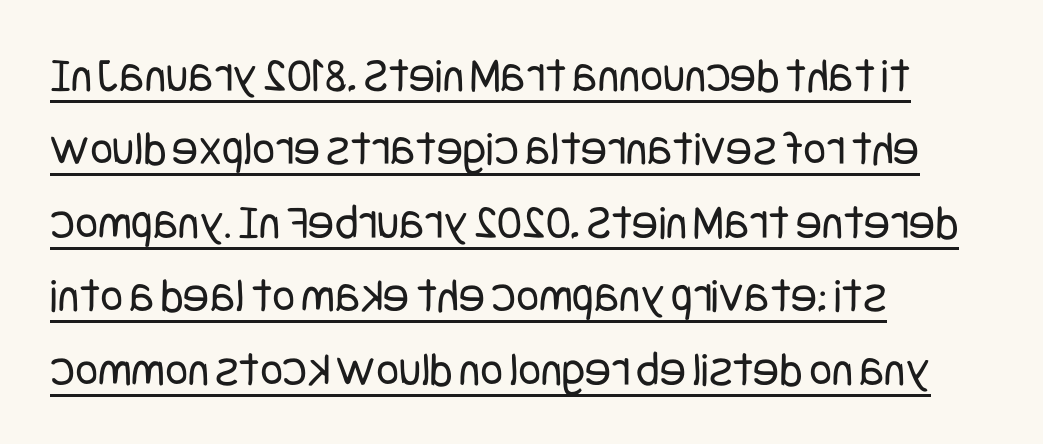
Q: Is the text bold? A: No.
Q: Is the text italic (slanted)? A: No, it is upright.
Q: Is the typeface a serif or a sans-serif typeface? A: Sans-serif.
Q: Is the text underlined? A: Yes.
Q: How is the paragraph aligned? A: Left-aligned.
Q: Is the spacing between letters normal or unusually wide? A: Normal.
Q: Is the spacing between lines tight, normal or loose? A: Normal.
Q: Width (condensed, normal, or wide)? A: Condensed.
Q: Stroke contrast? A: Low.
Q: x-height? A: Large.
